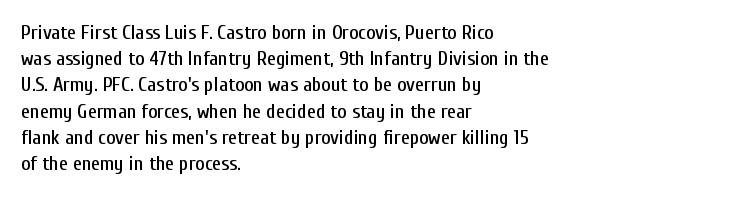
{"italic": "no", "underline": "no", "align": "left", "line_spacing": "normal", "line_spacing_ratio": 1.31, "letter_spacing": "normal", "letter_spacing_em": 0.0, "glyph_px": 20}
